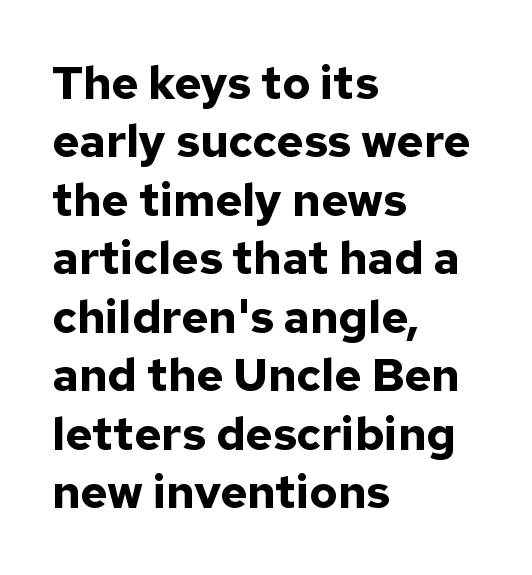
Think of a printed novel: that variable character pitch is what you see here. It's the straight-up-and-down kind of type. The designer left line spacing at the default. Left-aligned paragraph, ragged on the right. The letters are bold, with thick, heavy strokes. The font family rendered here belongs to the sans-serif group.
